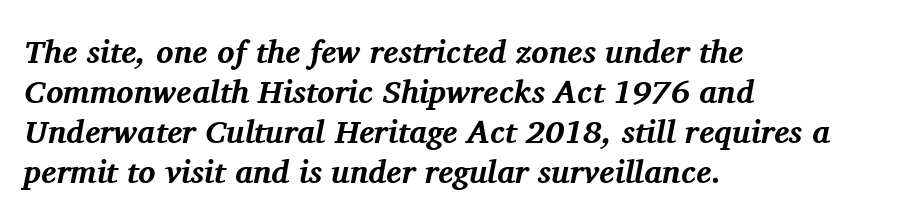
The image shows 32 px bold serif type, italic (leaning right); set left-aligned, normal line spacing (1.25x), normal letter spacing, not underlined; medium stroke contrast and a medium x-height.
